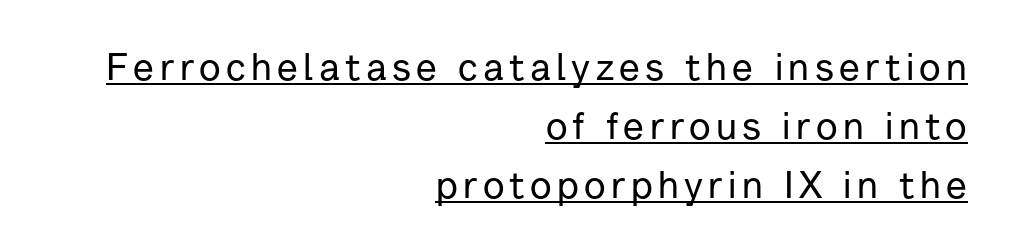
This rendering employs a face without finishing strokes, i.e., a sans-serif. The rendering uses a moderate line-height, typical for paragraphs. This sample has the flowing, uneven cadence of proportional lettering. All the whitespace from short lines collects on the left. It's the straight-up-and-down kind of type.
